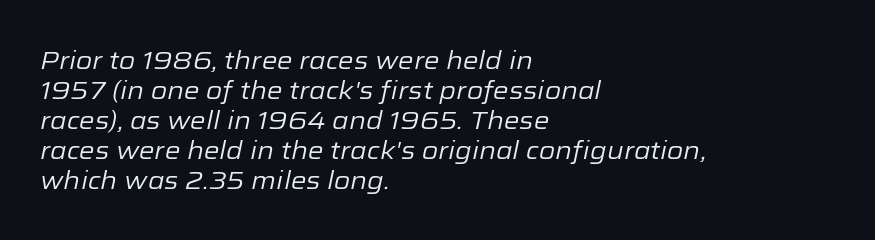
The image shows 25 px text type, italic (leaning right); set left-aligned, line spacing 1.2x, normal letter spacing, not underlined.
